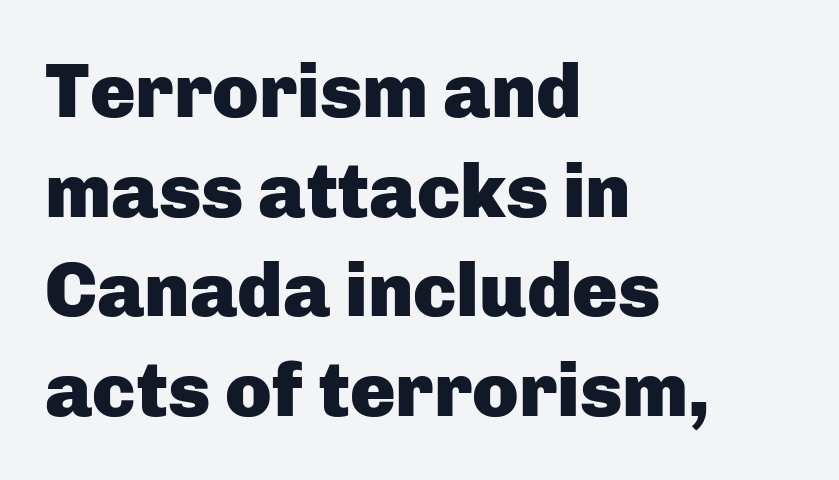
These lines are rendered in a variable-pitch font. Honestly, the row spacing looks completely unremarkable. The type family on display is of the sans-serif kind. The strokes are fattened all the way to bold. These lines stack with their left ends in a neat column. Inter-character spacing is left at the font's built-in metrics.
